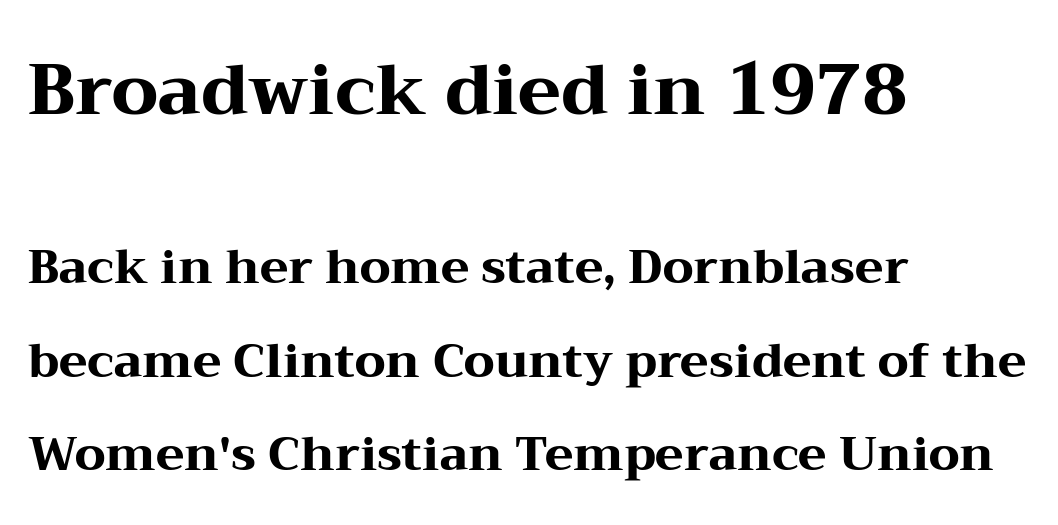
These two chunks differ in scale, with the top chunk taking the larger measure. Here the glyphs are tracked normally, forming tight word shapes. The lines in this sample share a left origin and differ only in where they stop. Is there any slant? The stems are plumb.
